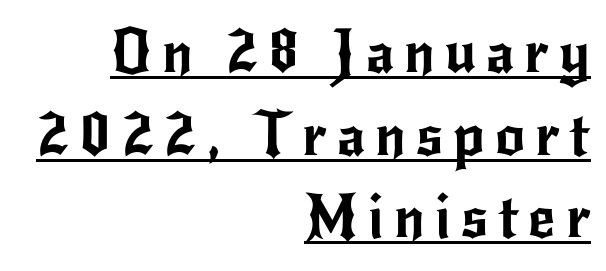
The image shows 59 px sans-serif type, upright; set right-aligned, normal line spacing (1.4x), underlined; low stroke contrast and a small x-height.
